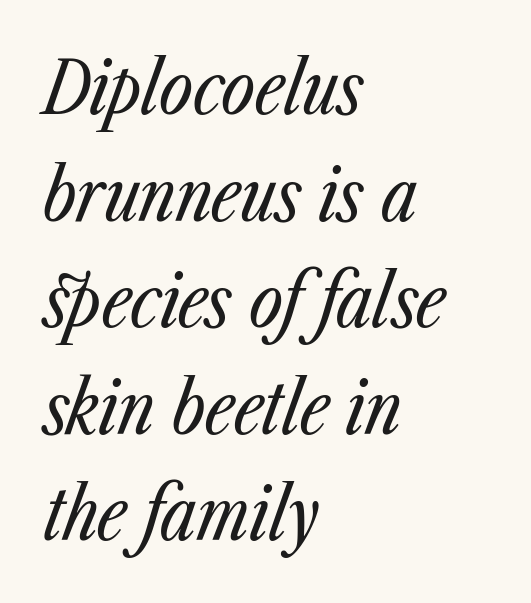
The image shows 73 px regular-weight, condensed type, italic (leaning right); set left-aligned, normal line spacing (1.46x), normal letter spacing, not underlined; low stroke contrast and a medium x-height.
